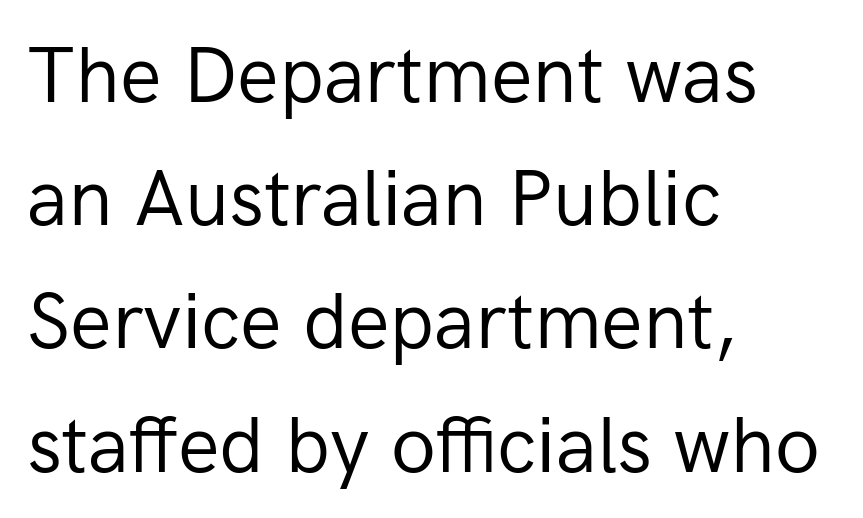
The image shows 78 px regular-weight sans-serif type, upright; set left-aligned, normal line spacing (1.58x), normal letter spacing, not underlined; low stroke contrast and a medium x-height.
